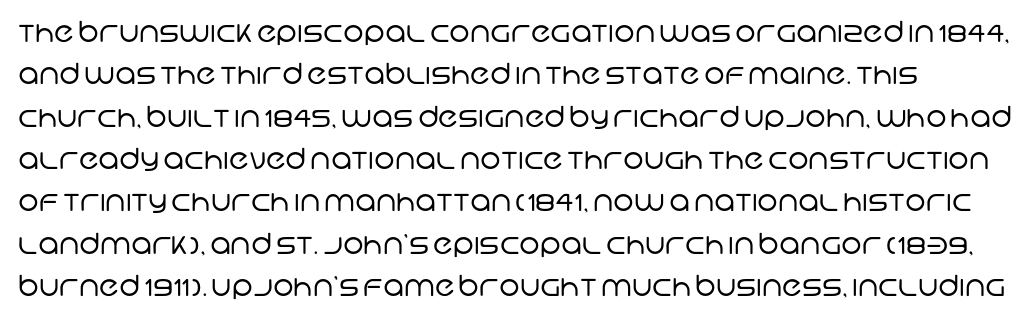
{"serif": "no", "bold": "no", "weight": "regular", "width": "normal", "stroke_contrast": "low", "x_height": "large", "monospaced": "no", "underline": "no", "line_spacing": "normal", "line_spacing_ratio": 1.46, "letter_spacing": "normal", "letter_spacing_em": 0.0, "glyph_px": 29}
